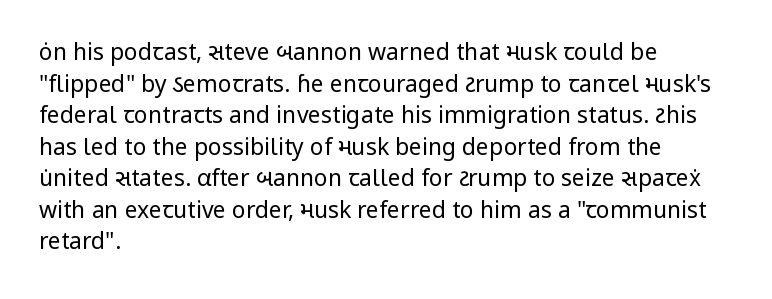
The image shows 23 px text type, upright; set left-aligned, normal line spacing (1.37x), normal letter spacing, not underlined.
